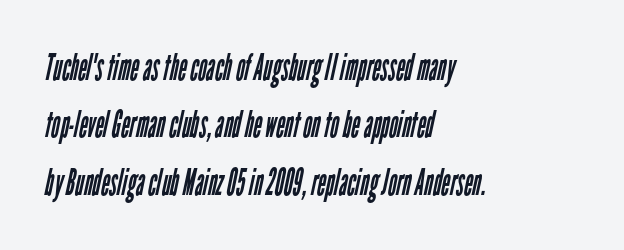
Regular leading. The baseline area is clear. The rendering keeps characters at their native spacing. Font category for this specimen: sans-serif. Is this a fixed-width face? No — the glyphs have proportional, varying widths.
